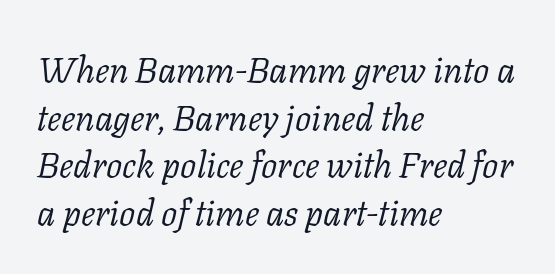
The image shows 36 px light serif type, italic (leaning right); set left-aligned, normal line spacing (1.32x), normal letter spacing, not underlined; low stroke contrast and a medium x-height.
